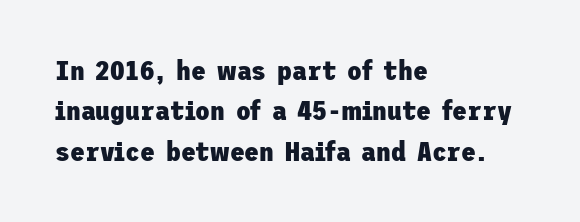
The image shows 27 px bold type, upright; set left-aligned, normal line spacing (1.5x), normal letter spacing, not underlined.
